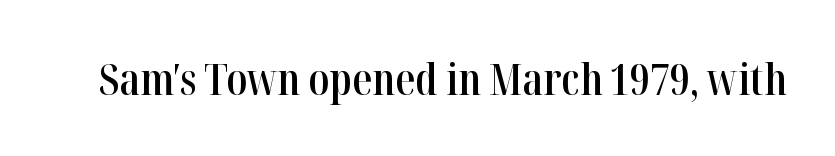
Weight check: semibold — heavier than regular, not quite bold. Only glyphs here, with clear space below each row. A typesetter would call this proportional, since set widths differ per character. Tracking value appears to be zero — textbook default spacing.
